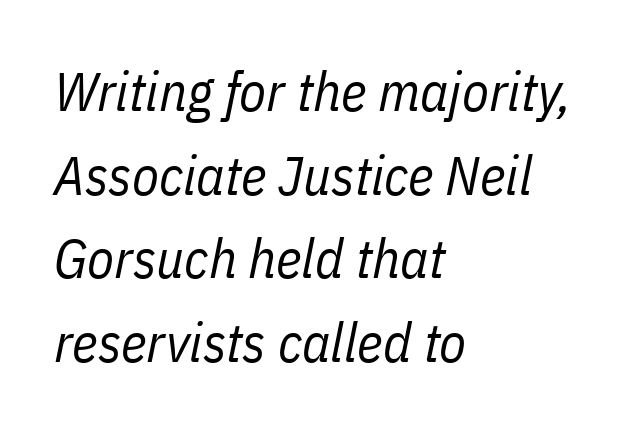
{"italic": "yes", "lean": "right", "slant_degrees": 11, "bold": "no", "weight": "regular", "width": "condensed", "stroke_contrast": "low", "x_height": "medium", "monospaced": "no", "underline": "no", "align": "left", "line_spacing": "normal", "line_spacing_ratio": 1.52, "letter_spacing": "normal", "letter_spacing_em": 0.0, "glyph_px": 55}
